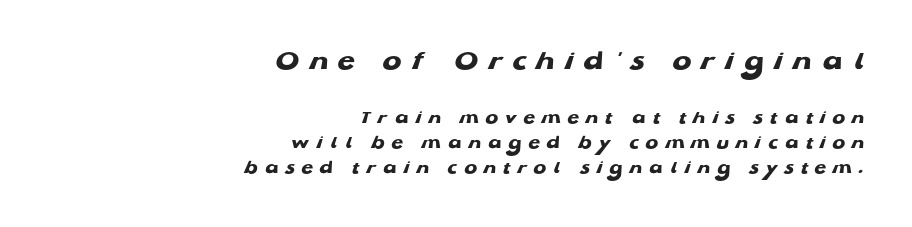
{"serif": "no", "bold": "yes", "weight": "heavy", "width": "wide", "stroke_contrast": "low", "x_height": "medium", "monospaced": "no", "underline": "no", "align": "right", "line_spacing": "normal", "line_spacing_ratio": 1.33, "letter_spacing": "wide", "letter_spacing_em": 0.36, "larger_block": "first", "size_ratio": 1.47, "glyph_px": 28}
